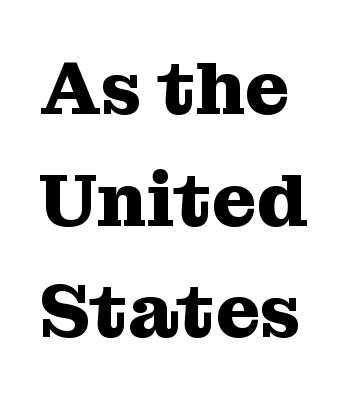
Notice how thick the strokes are: this is what a full bold looks like. The block of text has a typical density, with ordinary space between rows. Honestly, there is no underline to notice here at all. In terms of posture, this sample is upright.
